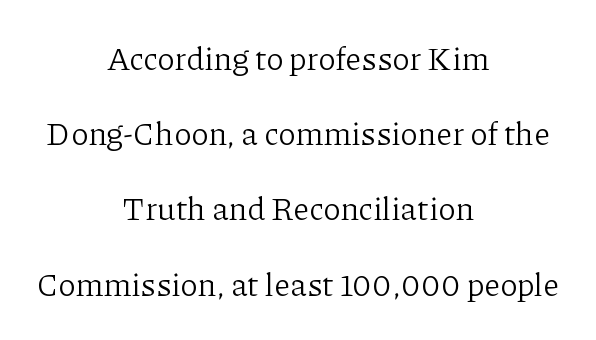
The image shows 32 px light serif type, upright; set centered, loose line spacing (2.35x), normal letter spacing, not underlined; low stroke contrast and a medium x-height.
